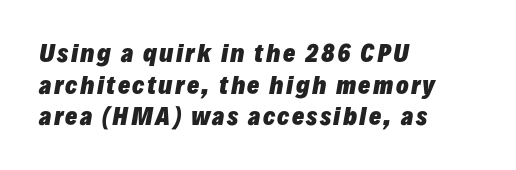
Q: Is the text bold? A: Yes.
Q: Is the text italic (slanted)? A: Yes, it leans right by about 10 degrees.
Q: Is the text underlined? A: No.
Q: How is the paragraph aligned? A: Left-aligned.
Q: Is the spacing between lines tight, normal or loose? A: Normal.
